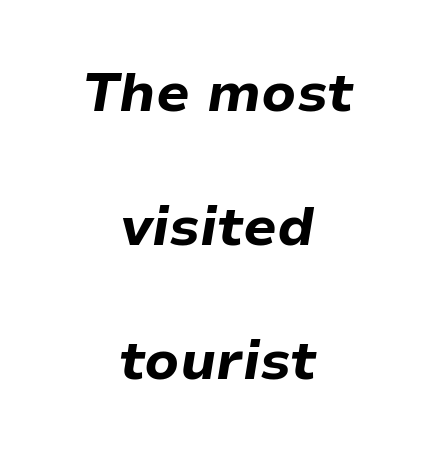
The image shows 55 px bold type, italic (leaning right); set centered, loose line spacing (2.44x), normal letter spacing, not underlined; low stroke contrast and a medium x-height.
